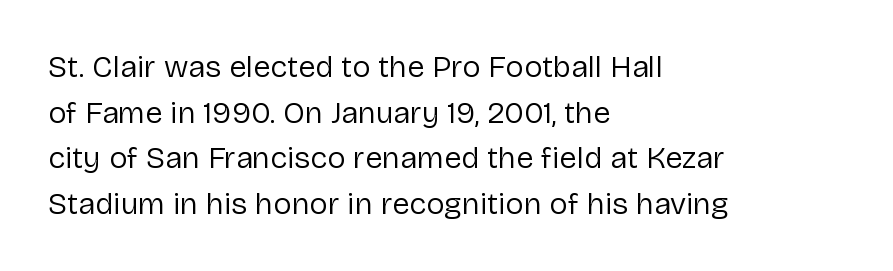
The image shows 31 px regular-weight sans-serif type, upright; set left-aligned, normal line spacing (1.47x), normal letter spacing, not underlined; low stroke contrast and a medium x-height.
